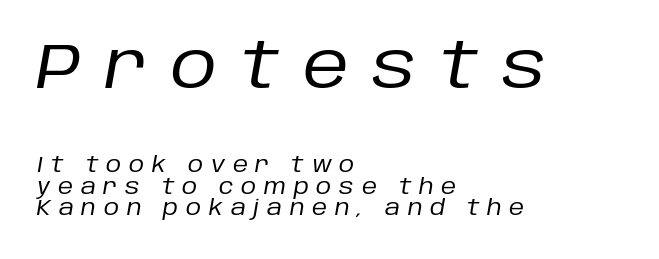
Q: Is the text bold? A: No.
Q: Is the text italic (slanted)? A: Yes, it leans right by about 10 degrees.
Q: Is the text underlined? A: No.
Q: How is the paragraph aligned? A: Left-aligned.
Q: Is the spacing between letters normal or unusually wide? A: Unusually wide.
Q: Is the spacing between lines tight, normal or loose? A: Tight.
Q: Which block of text is set in a larger size, the first (top) or the second (bottom)? A: The first (top) one.
Q: Width (condensed, normal, or wide)? A: Normal.
Q: Stroke contrast? A: Low.
Q: x-height? A: Large.
Q: Monospaced? A: No.
